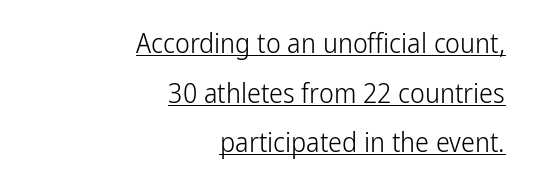
Q: Is the text bold? A: No.
Q: Is the text italic (slanted)? A: No, it is upright.
Q: Is the typeface a serif or a sans-serif typeface? A: Sans-serif.
Q: Is the text underlined? A: Yes.
Q: How is the paragraph aligned? A: Right-aligned.
Q: Is the spacing between letters normal or unusually wide? A: Normal.
Q: Width (condensed, normal, or wide)? A: Condensed.
Q: Stroke contrast? A: Low.
Q: x-height? A: Medium.
Q: Monospaced? A: No.
